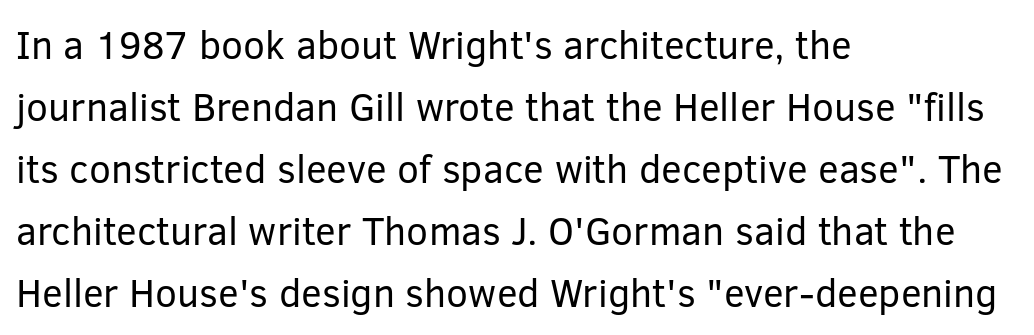
Q: Is the text bold? A: No.
Q: Is the text italic (slanted)? A: No, it is upright.
Q: Is the typeface a serif or a sans-serif typeface? A: Sans-serif.
Q: Is the text underlined? A: No.
Q: How is the paragraph aligned? A: Left-aligned.
Q: Is the spacing between letters normal or unusually wide? A: Normal.
Q: Is the spacing between lines tight, normal or loose? A: Normal.
Q: Width (condensed, normal, or wide)? A: Normal.
Q: Stroke contrast? A: Low.
Q: x-height? A: Medium.
Q: Monospaced? A: No.
